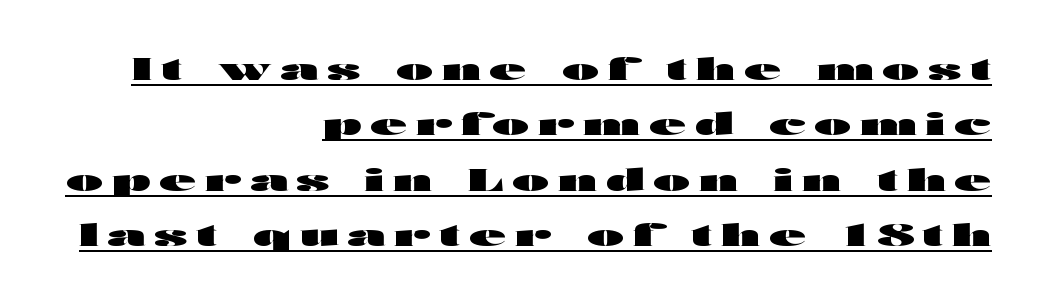
The image shows 30 px heavy, wide sans-serif type, upright; set right-aligned, line spacing 1.85x, unusually wide letter spacing (+0.3 em), underlined; high stroke contrast and a medium x-height.
